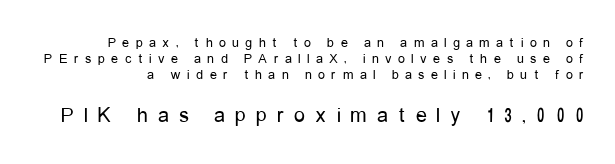
The image shows 22 px text type, upright; set line spacing 1.16x, unusually wide letter spacing (+0.46 em), not underlined; the second (bottom) block is 1.57x larger.
